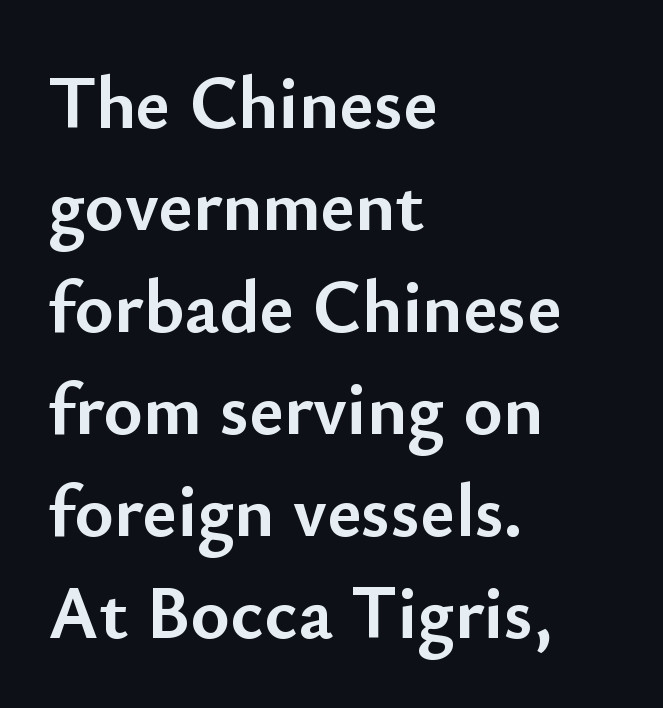
{"serif": "no", "italic": "no", "bold": "yes", "weight": "semibold", "width": "normal", "stroke_contrast": "low", "x_height": "small", "monospaced": "no", "underline": "no", "align": "left", "line_spacing": "normal", "line_spacing_ratio": 1.36, "letter_spacing": "normal", "letter_spacing_em": 0.0, "glyph_px": 75}
